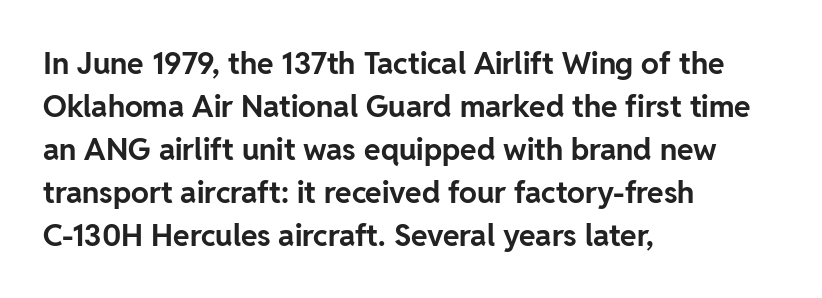
The image shows 30 px bold sans-serif type, upright; set left-aligned, normal line spacing (1.43x), normal letter spacing, not underlined; low stroke contrast and a medium x-height.
